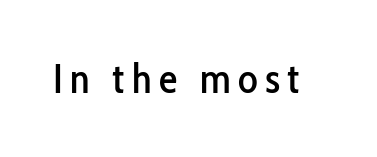
Q: Is the text italic (slanted)? A: No, it is upright.
Q: Is the typeface a serif or a sans-serif typeface? A: Sans-serif.
Q: Is the text underlined? A: No.
Q: Width (condensed, normal, or wide)? A: Condensed.
Q: Stroke contrast? A: Low.
Q: x-height? A: Medium.
Q: Monospaced? A: No.
